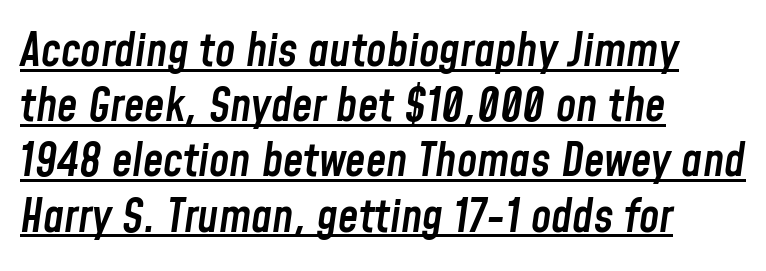
The passage shown is typed in a proportional face where columns would drift. On the weight axis this lands at semibold, roughly 600. Caption: lettering with a line underneath. Glyph-to-glyph distance matches everyday printed text.
